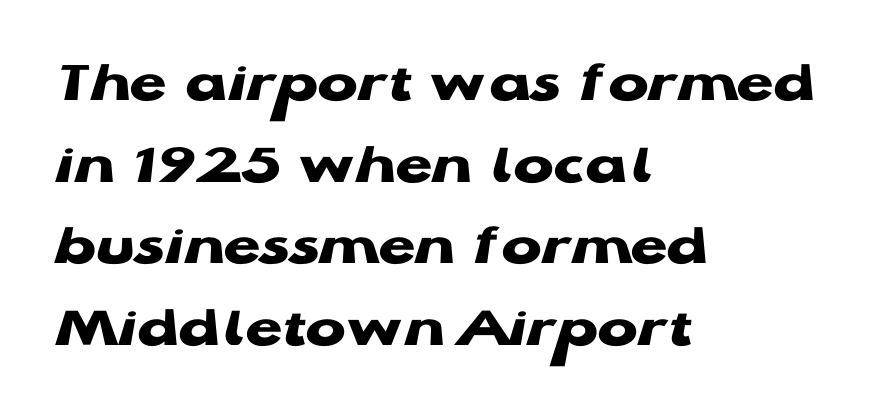
The image shows 60 px heavy, wide sans-serif type, upright; set left-aligned, normal line spacing (1.36x), normal letter spacing, not underlined; low stroke contrast and a medium x-height.
